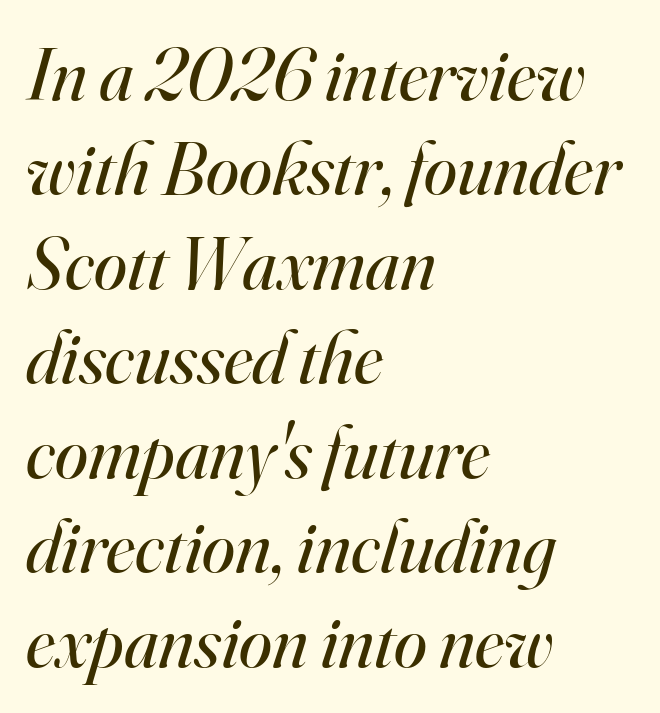
The image shows 75 px regular-weight serif type, italic (leaning right); set left-aligned, normal line spacing (1.26x), normal letter spacing, not underlined; high stroke contrast and a small x-height.
